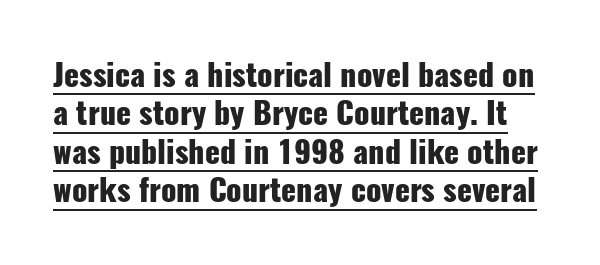
{"serif": "no", "italic": "no", "bold": "yes", "weight": "heavy", "width": "condensed", "stroke_contrast": "low", "x_height": "medium", "monospaced": "no", "underline": "yes", "line_spacing_ratio": 1.24, "letter_spacing": "normal", "letter_spacing_em": 0.0, "glyph_px": 31}
